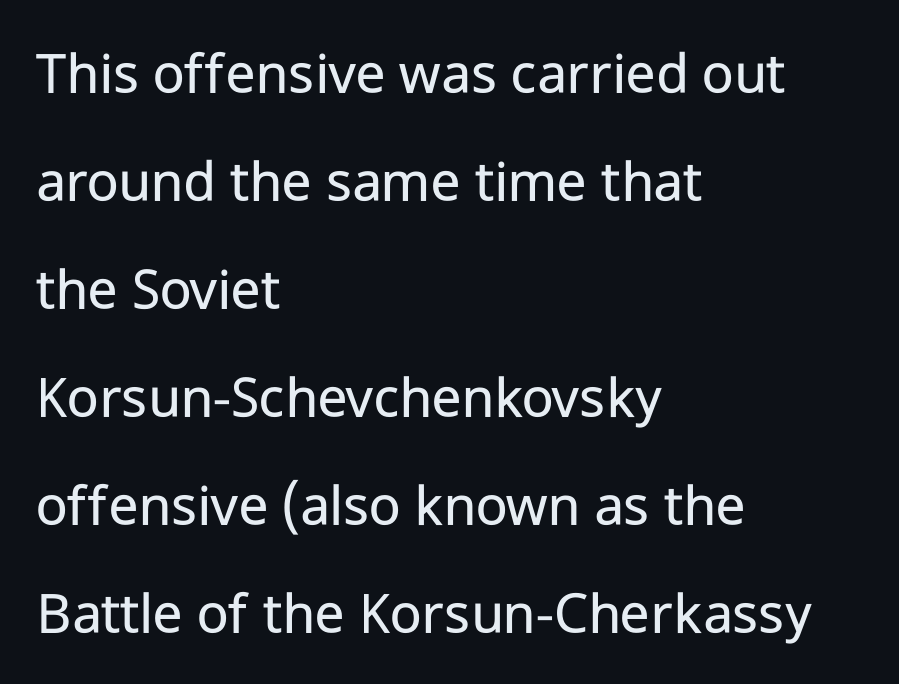
The image shows 61 px regular-weight sans-serif type, upright; set left-aligned, line spacing 1.77x, normal letter spacing, not underlined; low stroke contrast and a medium x-height.
